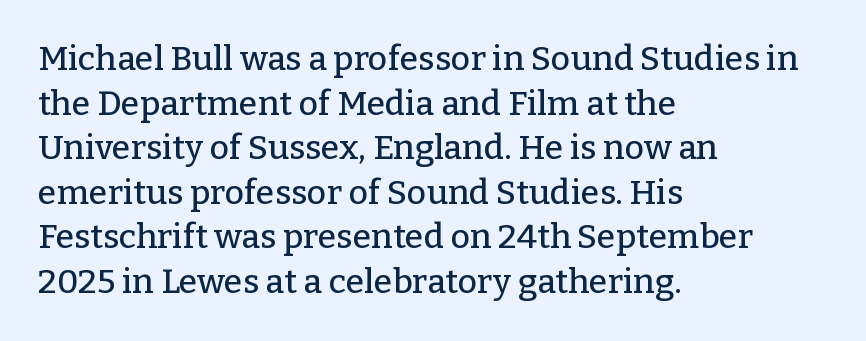
The image shows 34 px serif type, upright; set left-aligned, normal line spacing (1.31x), normal letter spacing, not underlined; low stroke contrast and a medium x-height.
